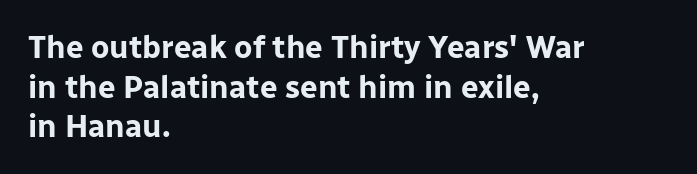
{"serif": "no", "italic": "no", "bold": "yes", "weight": "bold", "width": "normal", "stroke_contrast": "low", "x_height": "medium", "monospaced": "no", "underline": "no", "align": "left", "line_spacing": "normal", "line_spacing_ratio": 1.28, "letter_spacing": "normal", "letter_spacing_em": 0.0, "glyph_px": 31}
